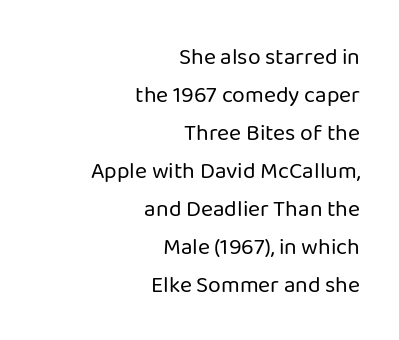
The type is set solid horizontally, with unmodified tracking. Counters stay open thanks to moderate or lighter strokes. Descender tails drop into unmarked territory. This is the regular roman posture of the typeface. The text block is weighted toward the right margin, trailing off unevenly leftward. Normally led — the rows are evenly, conventionally spaced.
